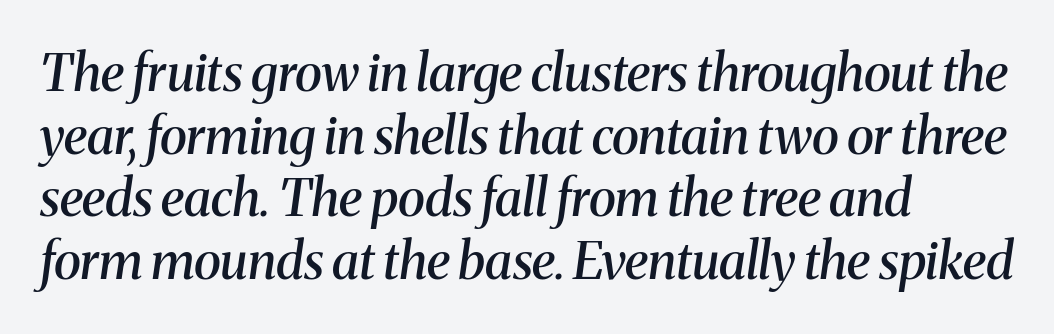
The image shows 51 px semibold serif type, italic (leaning right); set left-aligned, line spacing 1.23x, normal letter spacing, not underlined; medium stroke contrast and a medium x-height.
